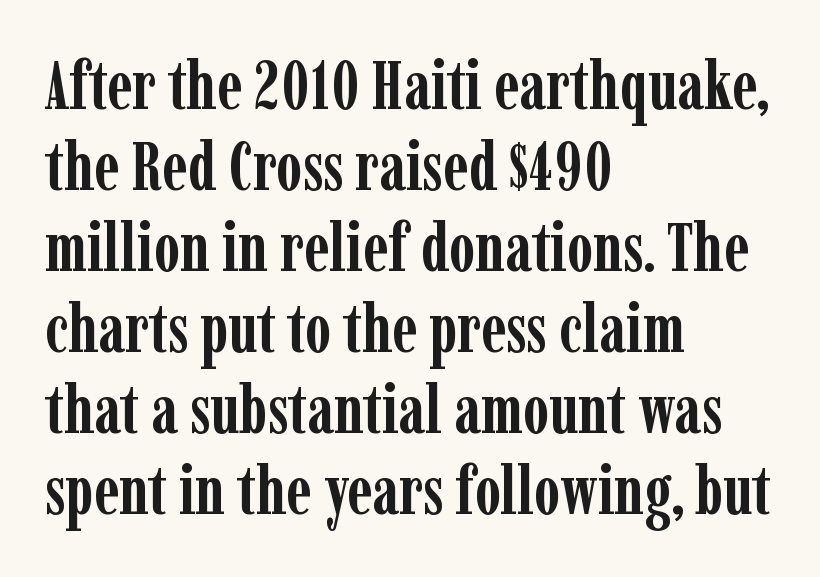
Look at the tracking — it's just the regular setting, nothing added. The axis of the letterforms is exactly vertical. Unlike a clean sans, this face finishes its strokes with serifs. Heavy, bold letterforms. All the whitespace from short lines collects on the right.
